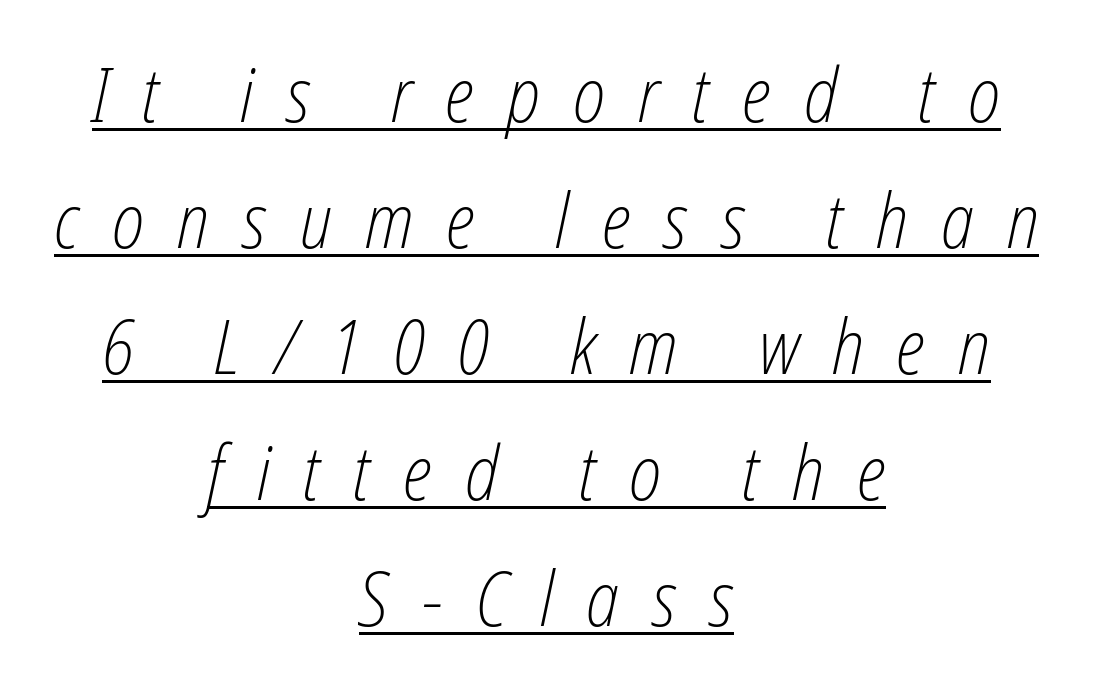
The image shows 75 px light, condensed type, italic (leaning right); set centered, normal line spacing (1.68x), unusually wide letter spacing (+0.44 em), underlined; low stroke contrast and a medium x-height.
